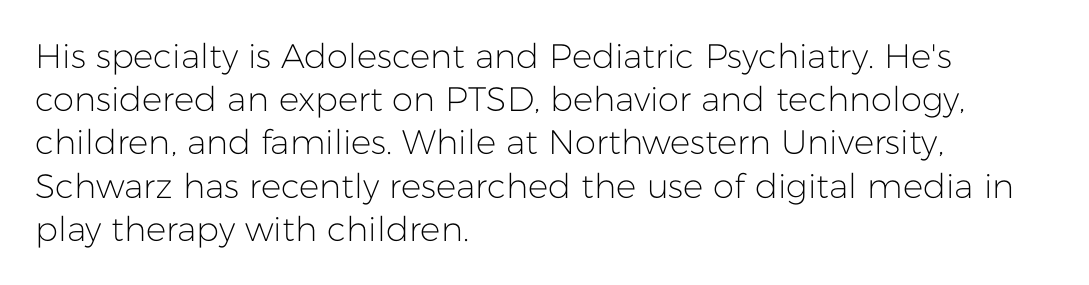
You could call the tracking neutral — neither tight nor loose. Classification — sans serif. Whoever set this chose a conventional vertical rhythm. The baseline area is clear. The letters advance in unequal steps, a hallmark of proportional type.
